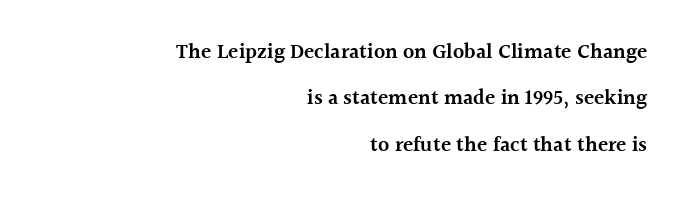
{"italic": "no", "bold": "semi", "underline": "no", "align": "right", "line_spacing": "loose", "line_spacing_ratio": 2.21, "letter_spacing": "normal", "letter_spacing_em": 0.0, "glyph_px": 21}
